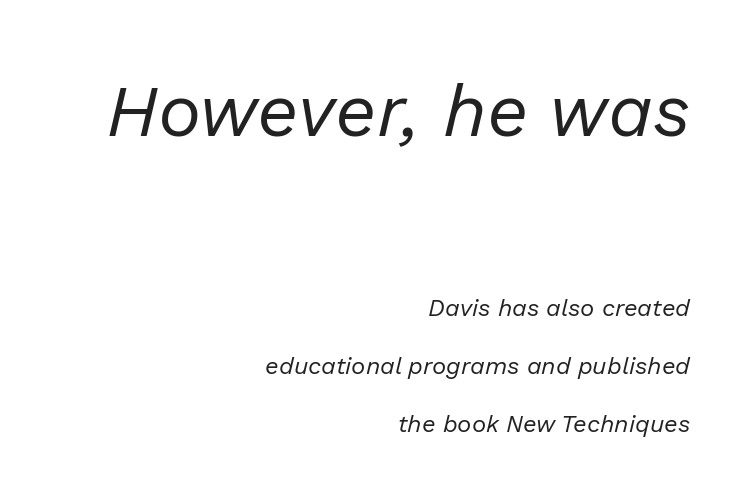
The image shows 73 px regular-weight type, italic (leaning right); set right-aligned, loose line spacing (2.41x), normal letter spacing, not underlined; the first (top) block is 3.04x larger; low stroke contrast and a medium x-height.
